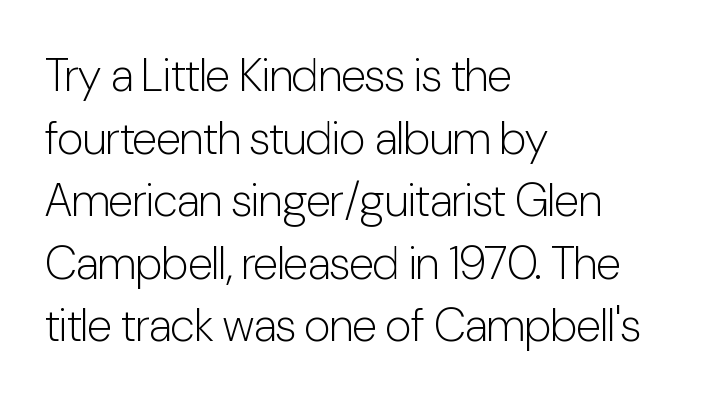
{"serif": "no", "italic": "no", "bold": "no", "weight": "light", "width": "condensed", "stroke_contrast": "low", "x_height": "medium", "monospaced": "no", "underline": "no", "align": "left", "line_spacing": "normal", "line_spacing_ratio": 1.36, "letter_spacing": "normal", "letter_spacing_em": 0.0, "glyph_px": 46}
